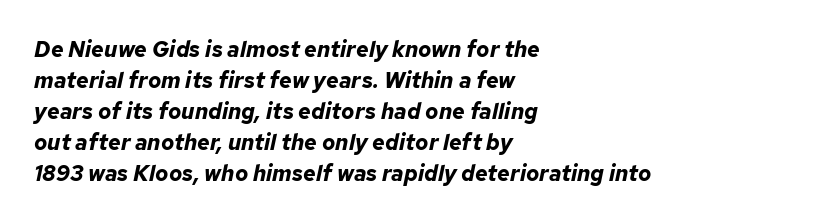
{"italic": "yes", "lean": "right", "slant_degrees": 12, "bold": "yes", "underline": "no", "align": "left", "line_spacing": "normal", "line_spacing_ratio": 1.41, "letter_spacing": "normal", "letter_spacing_em": 0.0, "glyph_px": 22}
